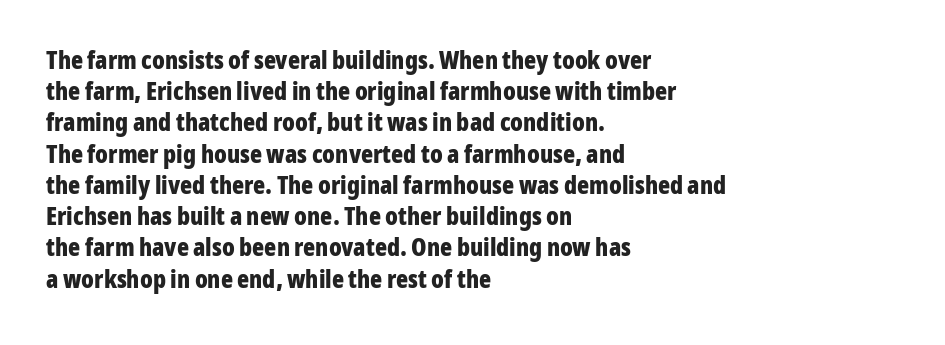
The image shows 25 px bold type, upright; set left-aligned, normal line spacing (1.25x), normal letter spacing, not underlined.
